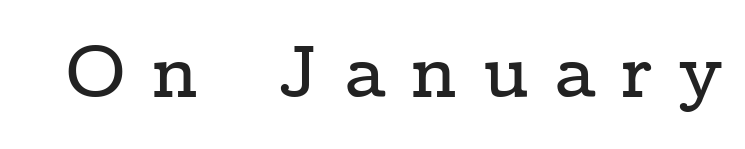
{"serif": "yes", "italic": "no", "width": "wide", "stroke_contrast": "low", "x_height": "medium", "monospaced": "no", "underline": "no", "letter_spacing": "wide", "letter_spacing_em": 0.33, "glyph_px": 74}
